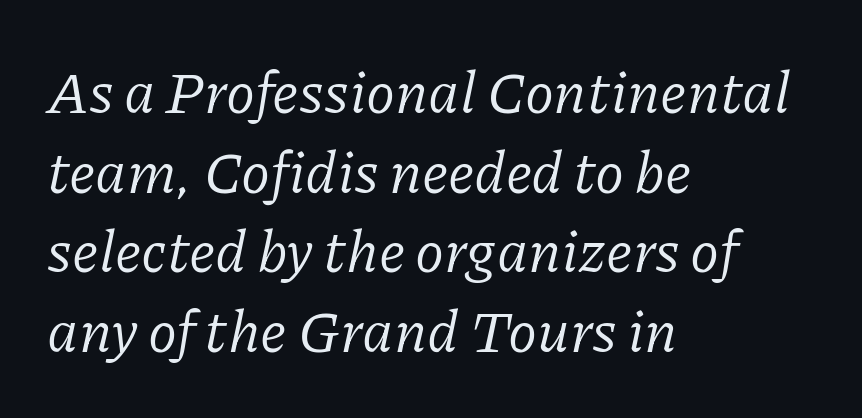
Tracking here is standard; glyphs follow each other at the usual distance. The paragraph shown leans on its left margin. The font is comparable to plain body text, perhaps lighter. Look at the bottom of the vertical strokes: they flare into serifs here.
